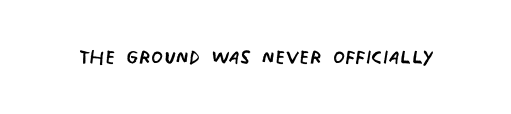
{"bold": "no", "underline": "no", "letter_spacing": "normal", "letter_spacing_em": 0.0, "glyph_px": 27}
